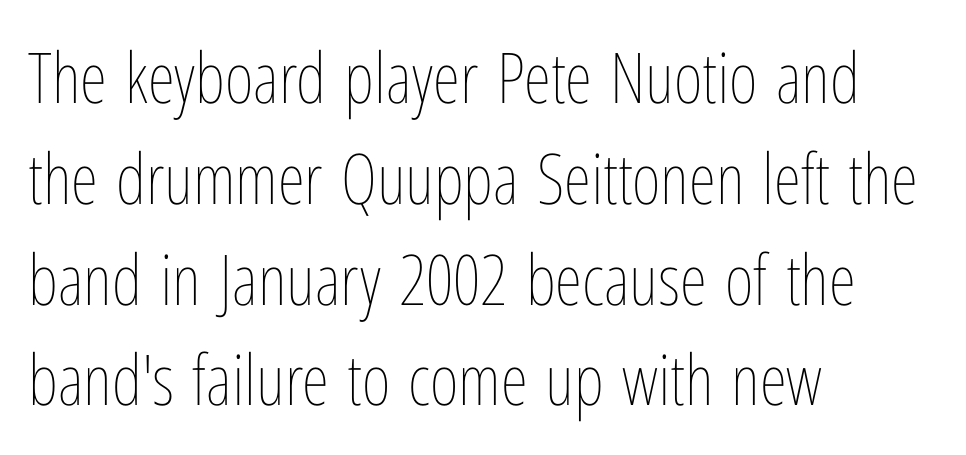
The image shows 70 px thin, condensed type, upright; set left-aligned, normal line spacing (1.44x), normal letter spacing, not underlined; low stroke contrast and a medium x-height.
